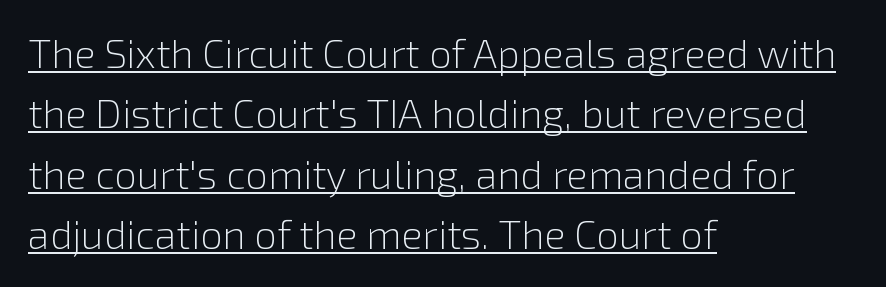
Q: Is the text bold? A: No.
Q: Is the text italic (slanted)? A: No, it is upright.
Q: Is the typeface a serif or a sans-serif typeface? A: Sans-serif.
Q: Is the text underlined? A: Yes.
Q: How is the paragraph aligned? A: Left-aligned.
Q: Is the spacing between letters normal or unusually wide? A: Normal.
Q: Is the spacing between lines tight, normal or loose? A: Normal.
Q: Width (condensed, normal, or wide)? A: Normal.
Q: Stroke contrast? A: Low.
Q: x-height? A: Medium.
Q: Monospaced? A: No.
